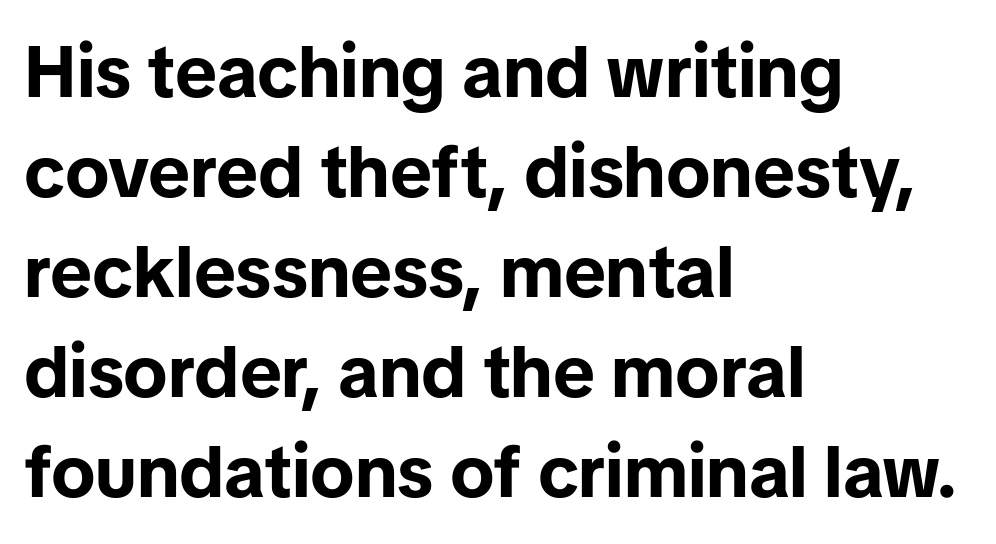
How heavy is the stroke? Heavy — this is a bold. Descender tails drop into unmarked territory. Spacing verdict: proportional, widths tailored to each character. This sample uses an upright cut, with every glyph sitting square on the baseline.
